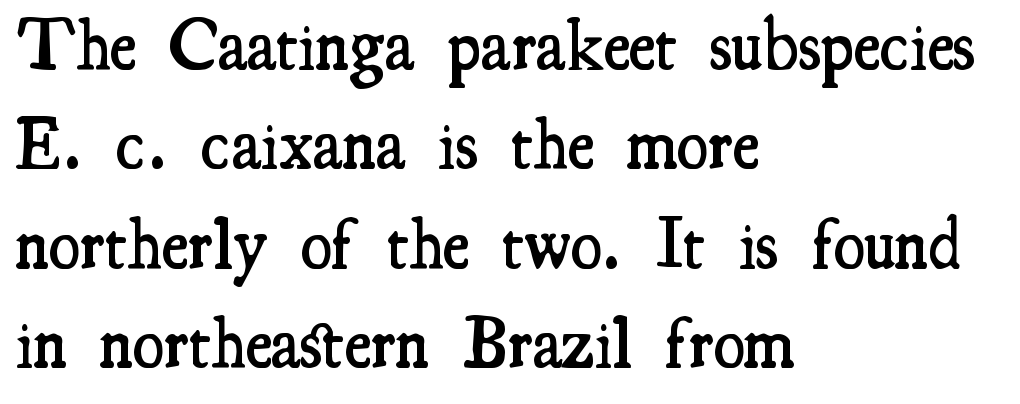
{"serif": "yes", "italic": "no", "bold": "semi", "weight": "semibold", "width": "condensed", "stroke_contrast": "medium", "x_height": "small", "monospaced": "no", "underline": "no", "align": "left", "line_spacing": "normal", "line_spacing_ratio": 1.38, "letter_spacing": "normal", "letter_spacing_em": 0.0, "glyph_px": 72}
